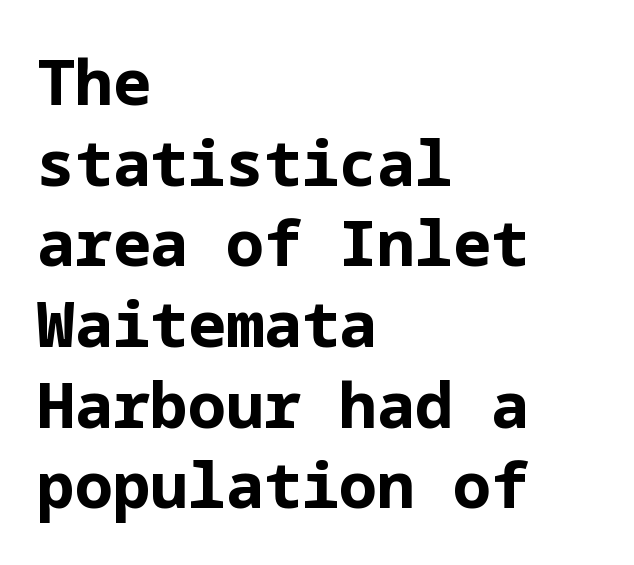
The image shows 63 px bold sans-serif type, upright; set left-aligned, normal line spacing (1.28x), normal letter spacing, not underlined; low stroke contrast and a medium x-height.
